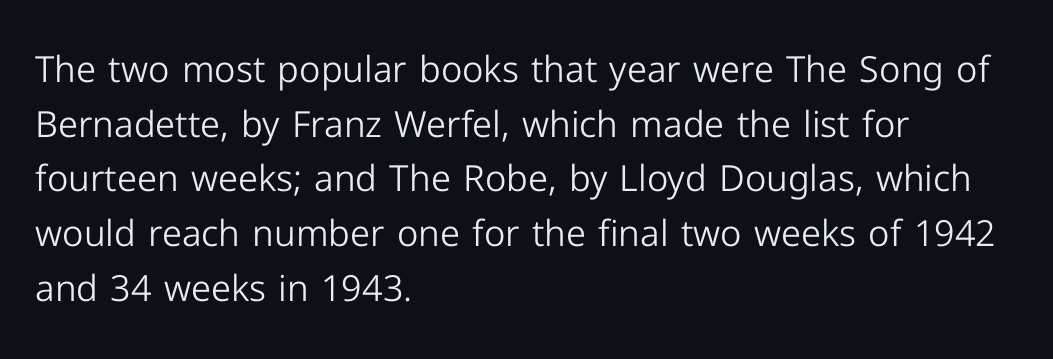
{"serif": "no", "italic": "no", "bold": "no", "weight": "light", "width": "normal", "stroke_contrast": "low", "x_height": "medium", "monospaced": "no", "underline": "no", "align": "left", "line_spacing": "normal", "line_spacing_ratio": 1.52, "letter_spacing": "normal", "letter_spacing_em": 0.0, "glyph_px": 36}
